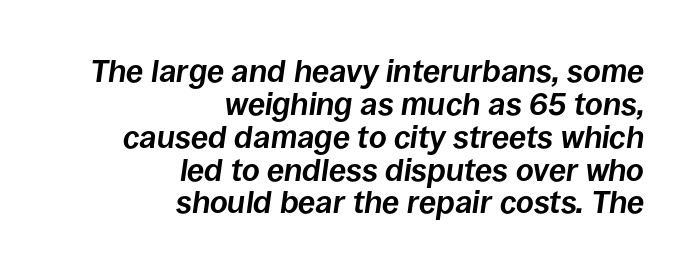
Q: Is the text bold? A: Yes.
Q: Is the text italic (slanted)? A: Yes, it leans right by about 8 degrees.
Q: Is the text underlined? A: No.
Q: How is the paragraph aligned? A: Right-aligned.
Q: Is the spacing between letters normal or unusually wide? A: Normal.
Q: Is the spacing between lines tight, normal or loose? A: Tight.
Q: Width (condensed, normal, or wide)? A: Normal.
Q: Stroke contrast? A: Low.
Q: x-height? A: Large.
Q: Monospaced? A: No.
